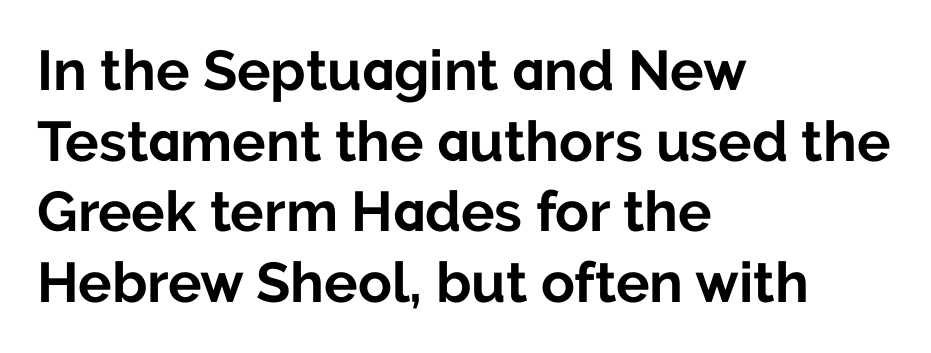
Q: Is the text bold? A: Yes.
Q: Is the text italic (slanted)? A: No, it is upright.
Q: Is the typeface a serif or a sans-serif typeface? A: Sans-serif.
Q: Is the text underlined? A: No.
Q: How is the paragraph aligned? A: Left-aligned.
Q: Is the spacing between letters normal or unusually wide? A: Normal.
Q: Is the spacing between lines tight, normal or loose? A: Normal.
Q: Width (condensed, normal, or wide)? A: Normal.
Q: Stroke contrast? A: Low.
Q: x-height? A: Medium.
Q: Monospaced? A: No.
